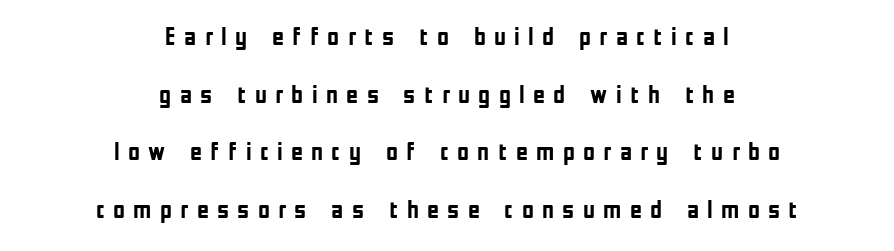
Q: Is the text bold? A: Yes.
Q: Is the text italic (slanted)? A: No, it is upright.
Q: Is the text underlined? A: No.
Q: How is the paragraph aligned? A: Centered.
Q: Is the spacing between letters normal or unusually wide? A: Unusually wide.
Q: Is the spacing between lines tight, normal or loose? A: Loose.
